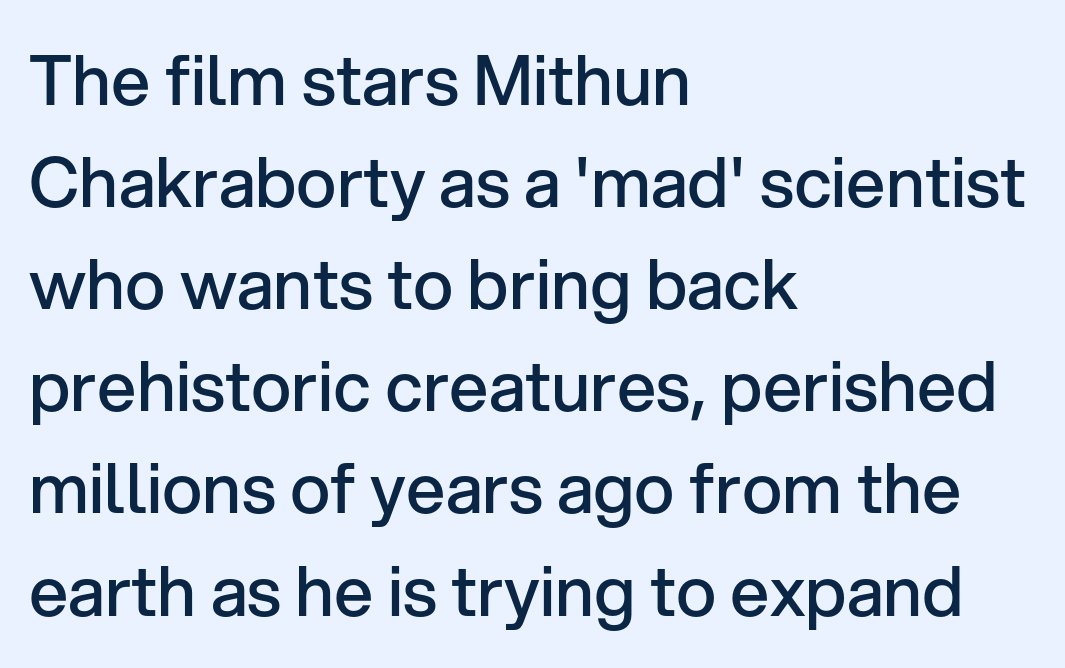
Do the characters align in a grid? No, the font is proportional. The strokes are fattened partway — semibold, not bold. When letters stand straight like this, we call the style roman or upright. Just letters on the line, the space beneath them empty. Nothing unusual about the tracking: characters are spaced as the font intends.
